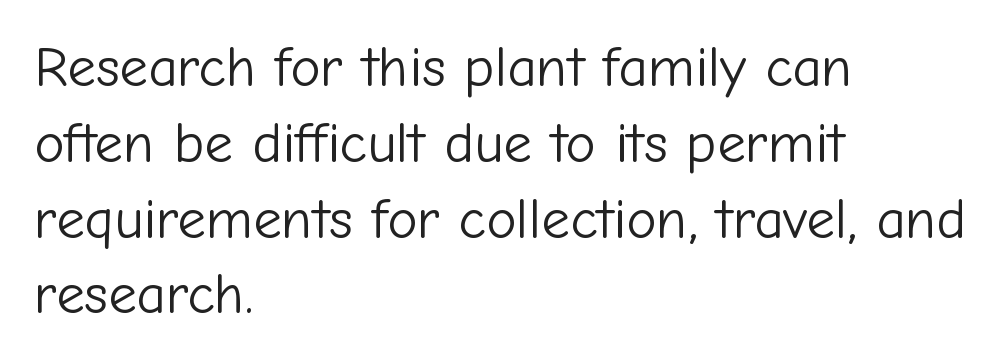
Q: Is the text bold? A: No.
Q: Is the text italic (slanted)? A: No, it is upright.
Q: Is the typeface a serif or a sans-serif typeface? A: Sans-serif.
Q: Is the text underlined? A: No.
Q: How is the paragraph aligned? A: Left-aligned.
Q: Is the spacing between letters normal or unusually wide? A: Normal.
Q: Is the spacing between lines tight, normal or loose? A: Normal.
Q: Width (condensed, normal, or wide)? A: Normal.
Q: Stroke contrast? A: Low.
Q: x-height? A: Medium.
Q: Monospaced? A: No.
